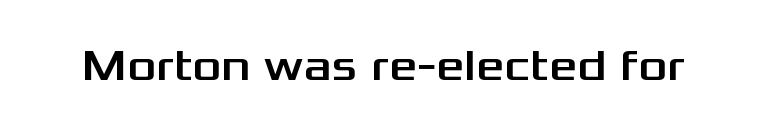
The image shows 44 px wide sans-serif type, upright; set normal letter spacing, not underlined; medium stroke contrast and a medium x-height.
